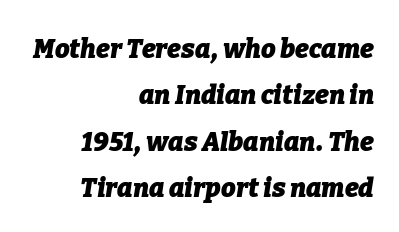
Leftover space on each line is placed entirely before the opening word. Does the lettering tilt? It does — this is italic. Students, note that the glyphs here touch the page at normal intervals. The letters are bold, with thick, heavy strokes. The specimen omits any rule beneath the text block's lines.
